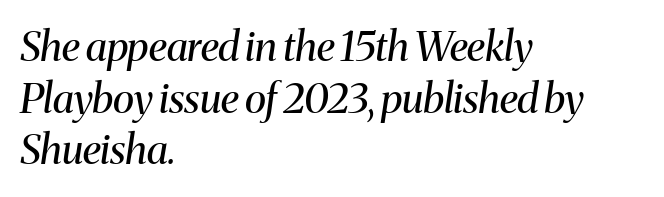
Here the designer chose a conventional face with non-uniform glyph widths. Default kerning and tracking; the words read as compact shapes. The zone under the glyphs is completely vacant. Regarding leading, the lines here are spaced in the standard way. The ragged edge is on the right, which tells us the setting is flush left. Weight: not bold — regular or lighter.
